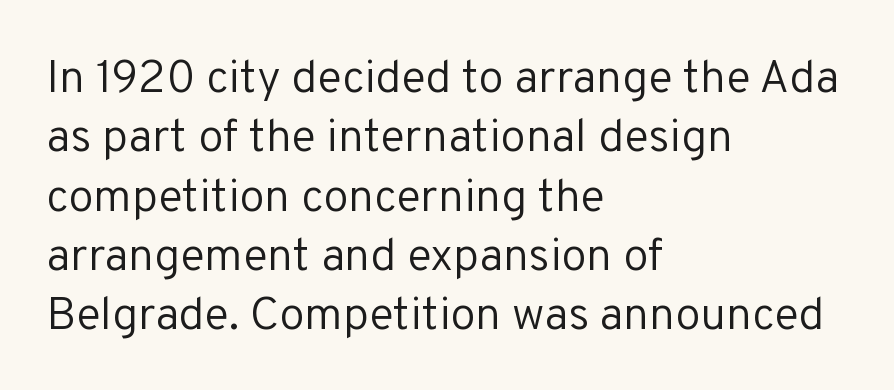
The image shows 46 px regular-weight sans-serif type, upright; set left-aligned, normal line spacing (1.29x), normal letter spacing, not underlined; low stroke contrast and a medium x-height.
